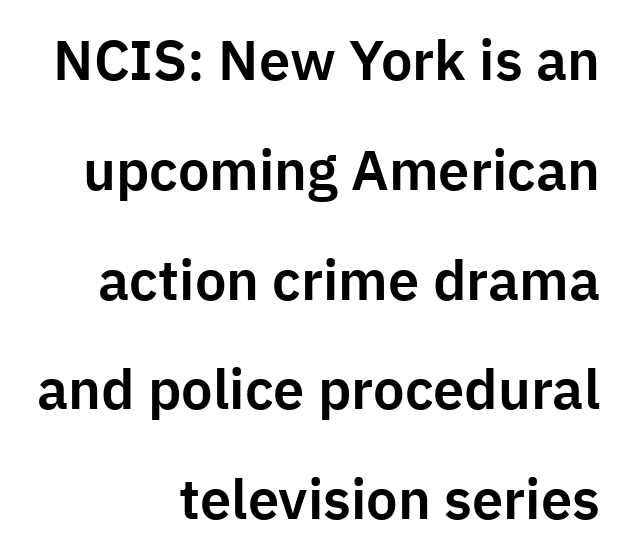
Leading is clearly above the norm, producing a sparse column. Teacher's note: observe the even right margin — that is flush-right alignment. Here the designer chose a conventional face with non-uniform glyph widths. The glyphs are unaccompanied by any horizontal stroke below them.
